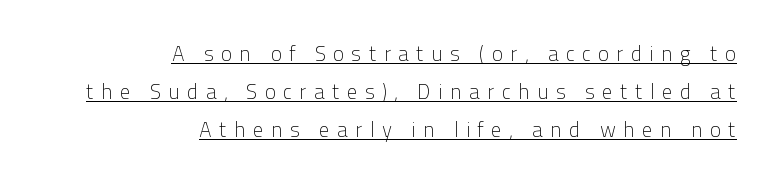
{"italic": "no", "bold": "no", "underline": "yes", "align": "right", "line_spacing_ratio": 1.82, "letter_spacing": "wide", "letter_spacing_em": 0.34, "glyph_px": 21}
